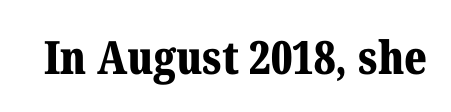
The image shows 46 px bold serif type, upright; set normal letter spacing, not underlined; medium stroke contrast and a medium x-height.
